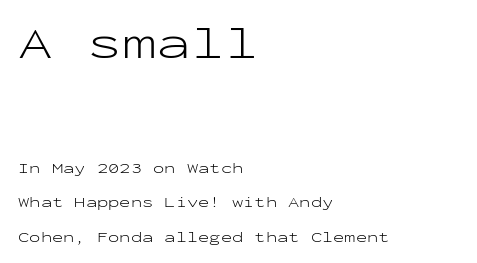
The image shows 46 px light, wide sans-serif type, upright, monospaced; set left-aligned, loose line spacing (2.29x), normal letter spacing, not underlined; the first (top) block is 3.07x larger; low stroke contrast and a medium x-height.
